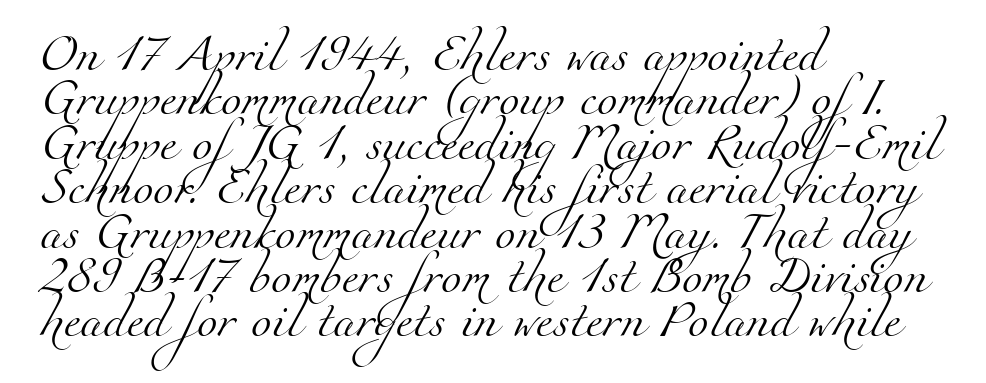
{"serif": "yes", "bold": "no", "weight": "light", "width": "normal", "stroke_contrast": "medium", "x_height": "small", "monospaced": "no", "underline": "no", "align": "left", "line_spacing_ratio": 1.2, "letter_spacing": "normal", "letter_spacing_em": 0.0, "glyph_px": 37}
